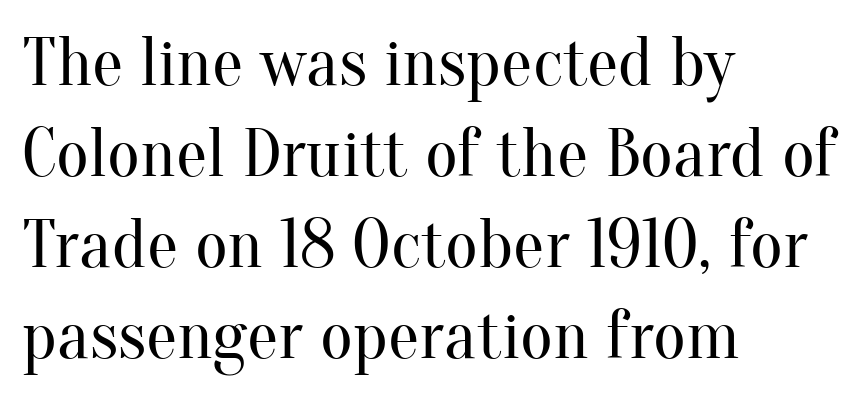
Q: Is the text bold? A: No.
Q: Is the text italic (slanted)? A: No, it is upright.
Q: Is the typeface a serif or a sans-serif typeface? A: Serif.
Q: Is the text underlined? A: No.
Q: How is the paragraph aligned? A: Left-aligned.
Q: Is the spacing between letters normal or unusually wide? A: Normal.
Q: Is the spacing between lines tight, normal or loose? A: Normal.
Q: Width (condensed, normal, or wide)? A: Normal.
Q: Stroke contrast? A: Medium.
Q: x-height? A: Small.
Q: Monospaced? A: No.
